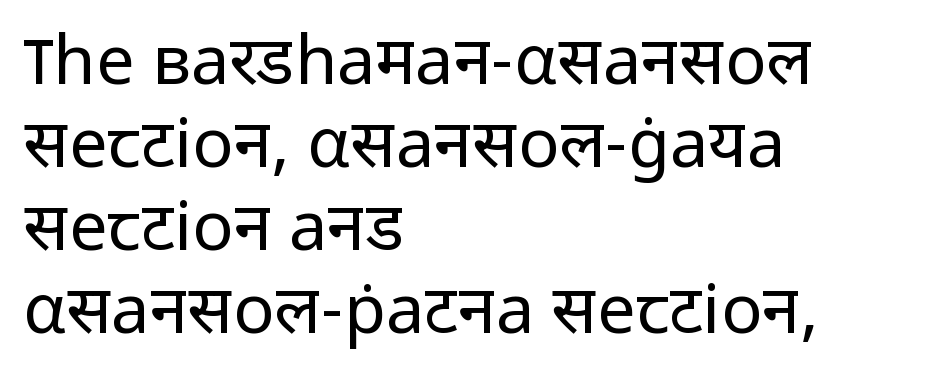
The image shows 68 px regular-weight sans-serif type, upright; set left-aligned, line spacing 1.22x, normal letter spacing, not underlined; low stroke contrast and a medium x-height.
